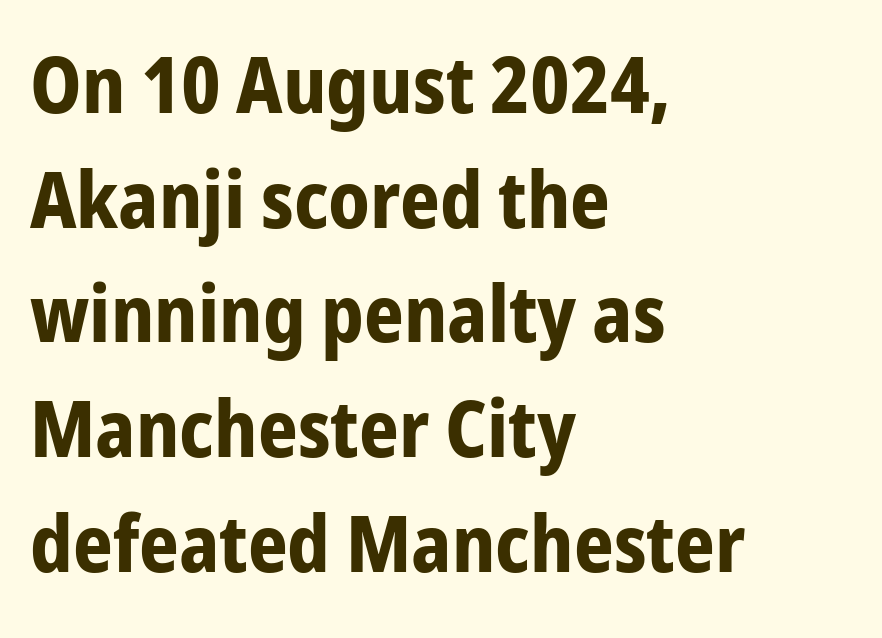
Q: Is the text bold? A: Yes.
Q: Is the text italic (slanted)? A: No, it is upright.
Q: Is the typeface a serif or a sans-serif typeface? A: Sans-serif.
Q: Is the text underlined? A: No.
Q: How is the paragraph aligned? A: Left-aligned.
Q: Is the spacing between letters normal or unusually wide? A: Normal.
Q: Is the spacing between lines tight, normal or loose? A: Normal.
Q: Width (condensed, normal, or wide)? A: Condensed.
Q: Stroke contrast? A: Low.
Q: x-height? A: Medium.
Q: Monospaced? A: No.
